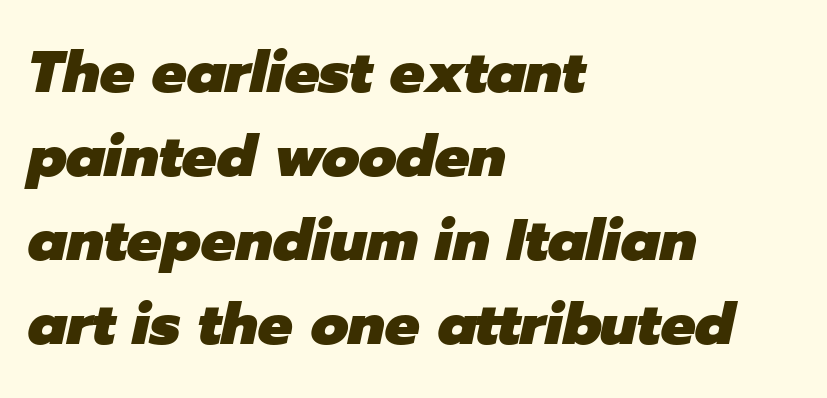
{"italic": "yes", "lean": "right", "slant_degrees": 12, "bold": "yes", "weight": "heavy", "width": "normal", "stroke_contrast": "low", "x_height": "medium", "monospaced": "no", "underline": "no", "align": "left", "line_spacing": "normal", "line_spacing_ratio": 1.45, "letter_spacing": "normal", "letter_spacing_em": 0.0, "glyph_px": 58}
